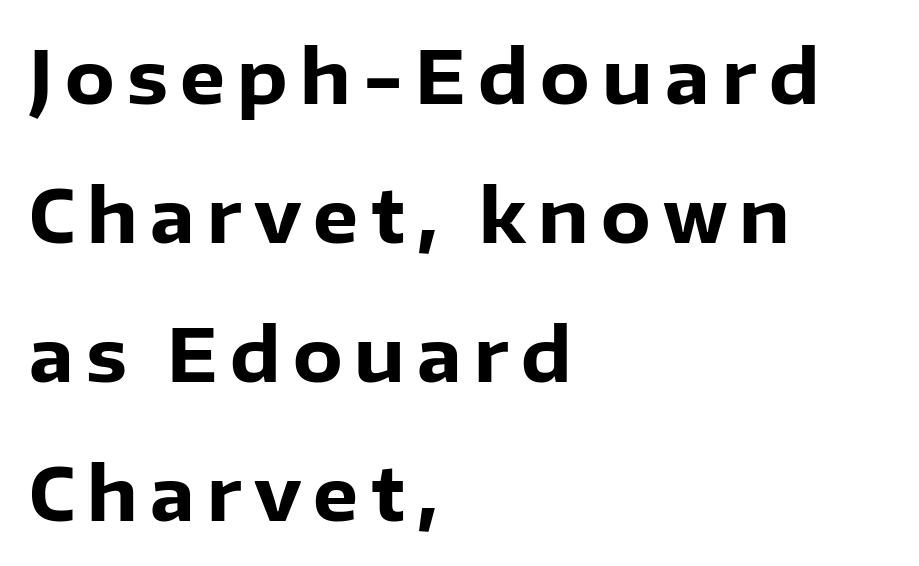
Only glyphs here, with clear space below each row. Letterform terminals end flat and unadorned throughout the passage. The letters stand straight up with perfectly vertical stems. Here the designer chose a conventional face with non-uniform glyph widths.
